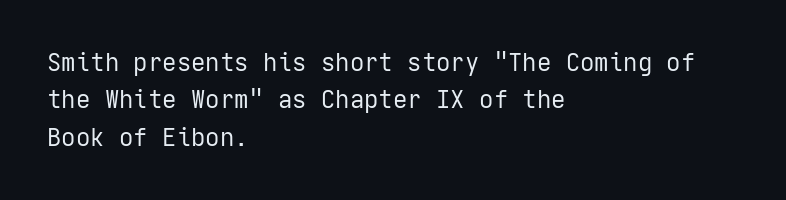
Q: Is the text bold? A: No.
Q: Is the text italic (slanted)? A: No, it is upright.
Q: Is the text underlined? A: No.
Q: How is the paragraph aligned? A: Left-aligned.
Q: Is the spacing between letters normal or unusually wide? A: Normal.
Q: Is the spacing between lines tight, normal or loose? A: Normal.
